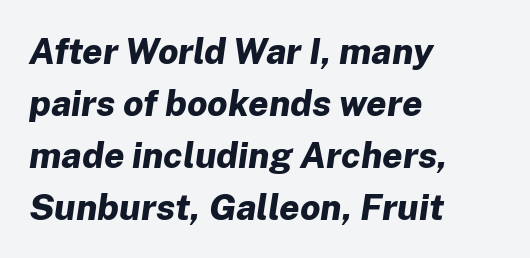
Q: Is the text bold? A: Yes.
Q: Is the text italic (slanted)? A: Yes, it leans right by about 8 degrees.
Q: Is the text underlined? A: No.
Q: How is the paragraph aligned? A: Left-aligned.
Q: Is the spacing between letters normal or unusually wide? A: Normal.
Q: Is the spacing between lines tight, normal or loose? A: Normal.
Q: Width (condensed, normal, or wide)? A: Normal.
Q: Stroke contrast? A: Low.
Q: x-height? A: Medium.
Q: Monospaced? A: No.
